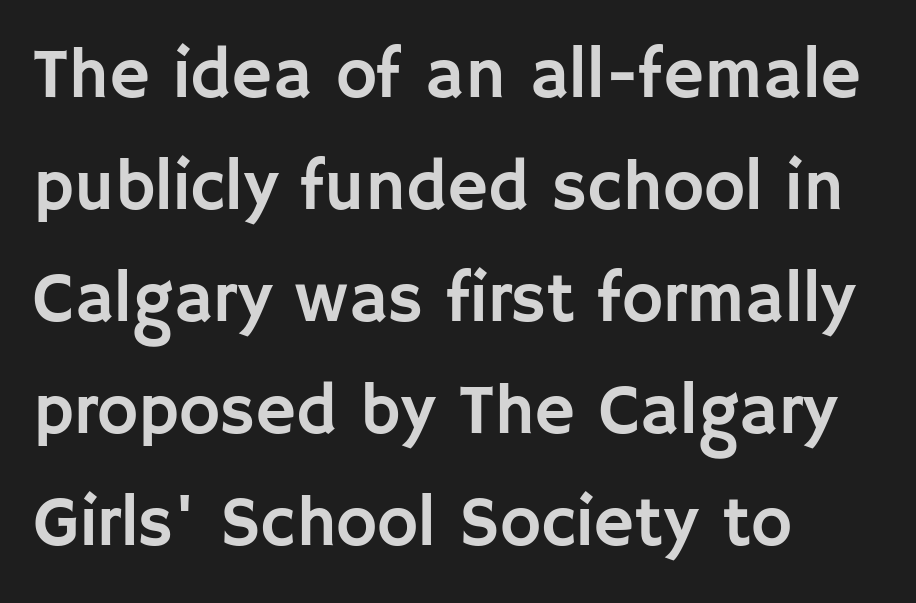
The image shows 70 px sans-serif type, upright; set left-aligned, normal line spacing (1.6x), normal letter spacing, not underlined; low stroke contrast and a large x-height.
